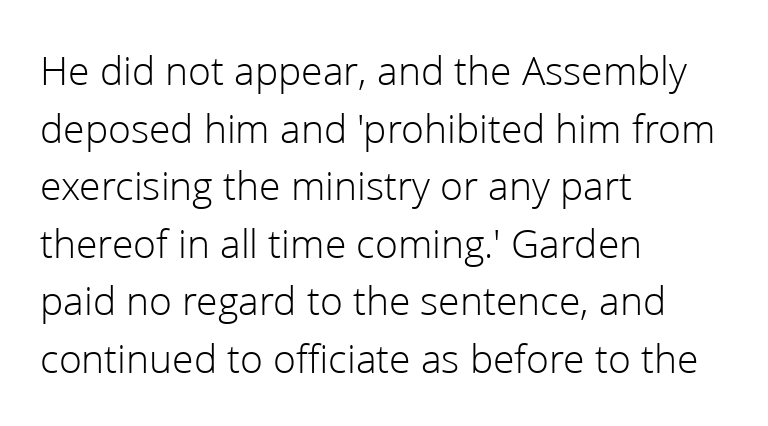
The image shows 42 px light sans-serif type, upright; set left-aligned, normal line spacing (1.37x), normal letter spacing, not underlined; low stroke contrast and a medium x-height.
